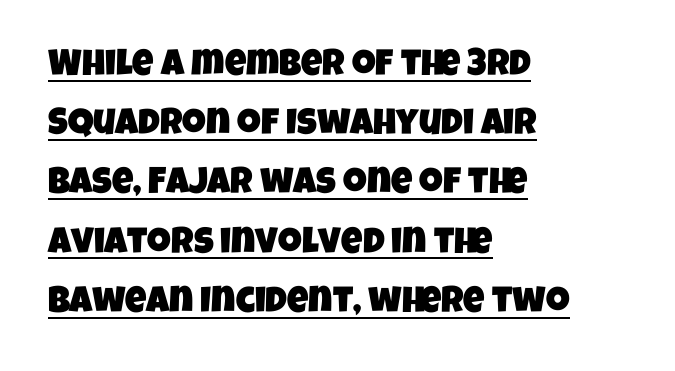
One glance says typical: line gaps are just what's usual. Horizontally, the lines are justified to the leading edge only. The face used here is rendered with its standard letterfit. This sample has the flowing, uneven cadence of proportional lettering.
